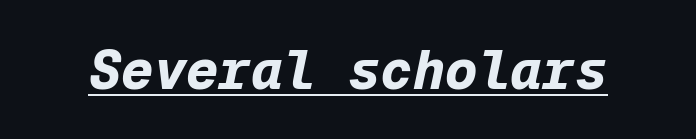
Q: Is the text bold? A: Yes.
Q: Is the text italic (slanted)? A: Yes, it leans right by about 12 degrees.
Q: Is the text underlined? A: Yes.
Q: Is the spacing between letters normal or unusually wide? A: Normal.
Q: Width (condensed, normal, or wide)? A: Normal.
Q: Stroke contrast? A: Low.
Q: x-height? A: Medium.
Q: Monospaced? A: Yes.
